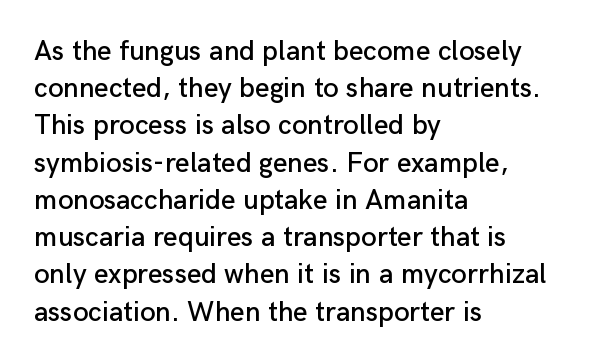
The image shows 28 px sans-serif type, upright; set left-aligned, normal line spacing (1.33x), normal letter spacing, not underlined; low stroke contrast and a medium x-height.
